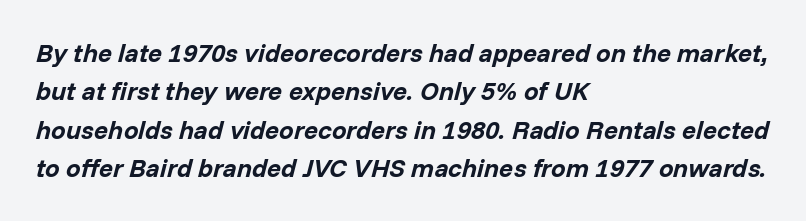
Heavy-handed strokes throughout: this text is bold. The words here are not underlined. The line-height multiplier appears to be the usual default. These lines stack with their left ends in a neat column. Is the letter spacing exaggerated? No — it looks like the ordinary default. The letters are slanted; this is an italic face.
